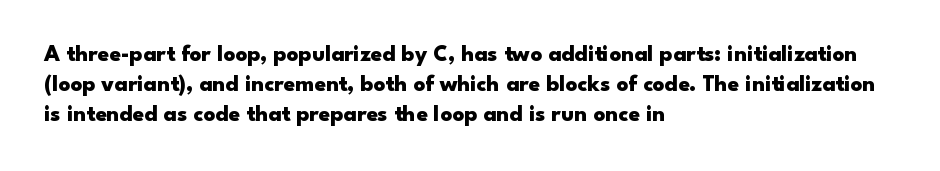
Designer's note — italics off, roman on. Clear beneath every line of the passage. Set as a true bold cut, around the 700 mark. How would I describe the line gaps? Plain and ordinary.
